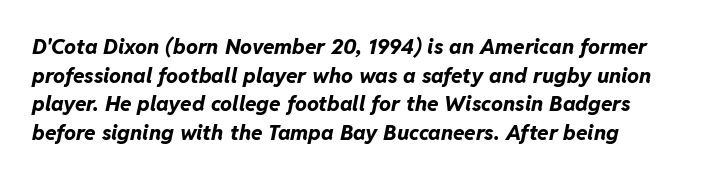
{"italic": "yes", "lean": "right", "slant_degrees": 11, "bold": "yes", "underline": "no", "line_spacing": "normal", "line_spacing_ratio": 1.36, "letter_spacing": "normal", "letter_spacing_em": 0.0, "glyph_px": 21}
